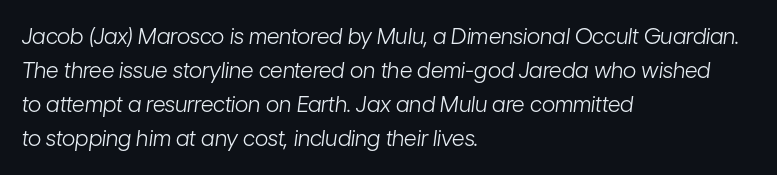
The image shows 22 px text type, italic (leaning right); set left-aligned, normal line spacing (1.55x), normal letter spacing, not underlined.
